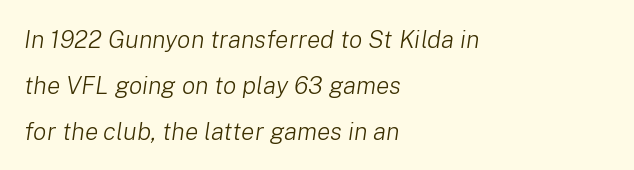
These glyphs show unthickened strokes, regular width or finer. This sample uses an oblique cut, with every glyph tilted off the vertical. Clear beneath every line of the passage. The ragged edge is on the right, which tells us the setting is flush left. Does extra space separate the letters? No, they use regular spacing.
